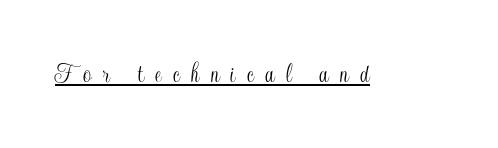
Substantial extra tracking has been applied to these lines. Think of a printed novel: that variable character pitch is what you see here. A baseline rule has been typeset under these characters.
